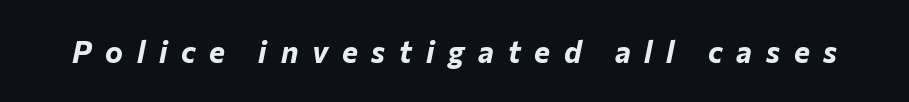
Q: Is the text bold? A: Yes.
Q: Is the text italic (slanted)? A: Yes, it leans right by about 12 degrees.
Q: Is the text underlined? A: No.
Q: Is the spacing between letters normal or unusually wide? A: Unusually wide.
Q: Width (condensed, normal, or wide)? A: Normal.
Q: Stroke contrast? A: Low.
Q: x-height? A: Medium.
Q: Monospaced? A: No.
